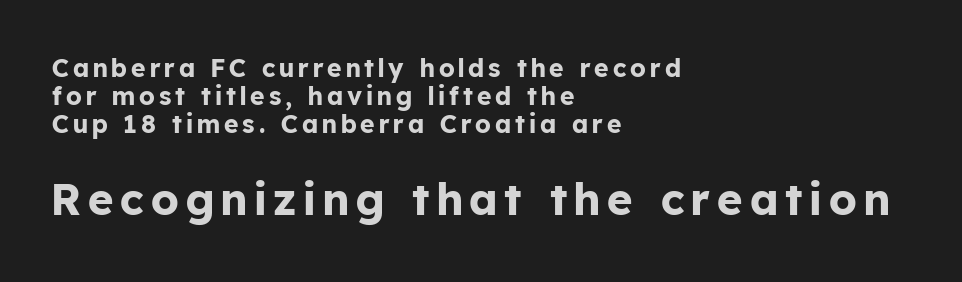
{"serif": "no", "italic": "no", "bold": "yes", "weight": "bold", "width": "normal", "stroke_contrast": "low", "x_height": "medium", "monospaced": "no", "underline": "no", "align": "left", "line_spacing": "tight", "line_spacing_ratio": 1.12, "larger_block": "second", "size_ratio": 1.76, "glyph_px": 44}
